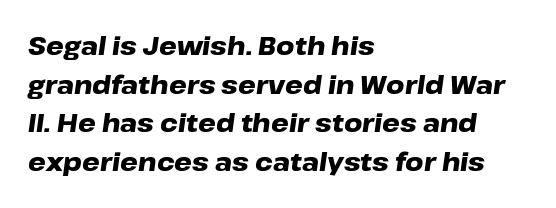
Is the letter spacing exaggerated? No — it looks like the ordinary default. Set as a true bold cut, around the 700 mark. One-word summary of the alignment: left. Underline: absent. The letters are slanted; this is an italic face. Evenly set lines give the paragraph a standard silhouette.
